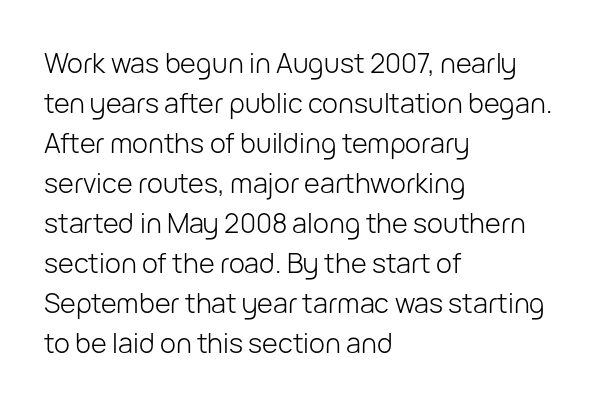
{"italic": "no", "bold": "no", "underline": "no", "align": "left", "line_spacing": "normal", "line_spacing_ratio": 1.48, "letter_spacing": "normal", "letter_spacing_em": 0.0, "glyph_px": 27}
